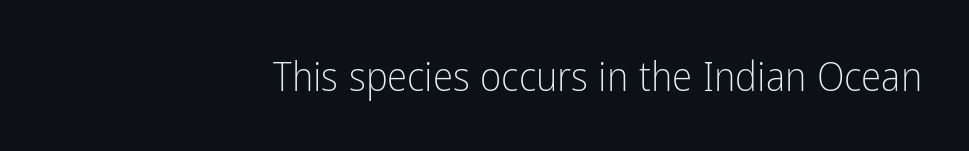
The image shows 41 px light, condensed sans-serif type, upright; set right-aligned, normal letter spacing, not underlined; low stroke contrast and a medium x-height.
